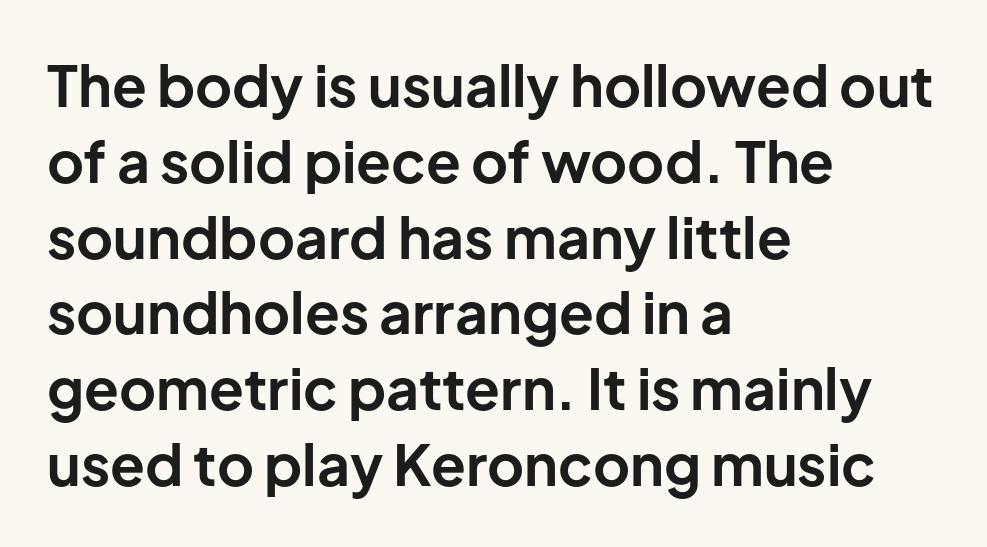
Q: Is the text bold? A: Yes.
Q: Is the text italic (slanted)? A: No, it is upright.
Q: Is the typeface a serif or a sans-serif typeface? A: Sans-serif.
Q: Is the text underlined? A: No.
Q: How is the paragraph aligned? A: Left-aligned.
Q: Is the spacing between letters normal or unusually wide? A: Normal.
Q: Is the spacing between lines tight, normal or loose? A: Normal.
Q: Width (condensed, normal, or wide)? A: Normal.
Q: Stroke contrast? A: Low.
Q: x-height? A: Medium.
Q: Monospaced? A: No.
